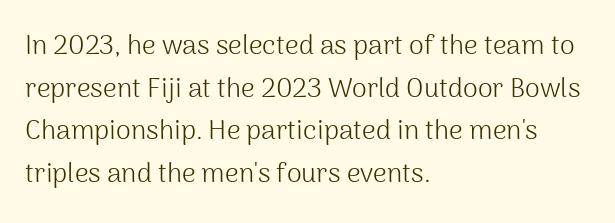
Q: Is the text bold? A: No.
Q: Is the text italic (slanted)? A: No, it is upright.
Q: Is the text underlined? A: No.
Q: How is the paragraph aligned? A: Left-aligned.
Q: Is the spacing between letters normal or unusually wide? A: Normal.
Q: Is the spacing between lines tight, normal or loose? A: Normal.
